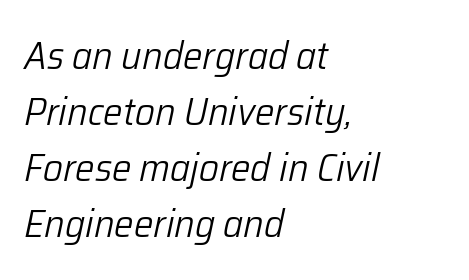
Q: Is the text bold? A: No.
Q: Is the text italic (slanted)? A: Yes, it leans right by about 12 degrees.
Q: Is the text underlined? A: No.
Q: How is the paragraph aligned? A: Left-aligned.
Q: Is the spacing between letters normal or unusually wide? A: Normal.
Q: Is the spacing between lines tight, normal or loose? A: Normal.
Q: Width (condensed, normal, or wide)? A: Normal.
Q: Stroke contrast? A: Low.
Q: x-height? A: Medium.
Q: Monospaced? A: No.
